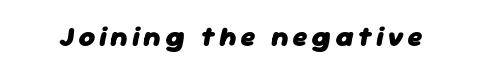
Q: Is the text bold? A: Yes.
Q: Is the text italic (slanted)? A: Yes, it leans right by about 11 degrees.
Q: Is the text underlined? A: No.
Q: Width (condensed, normal, or wide)? A: Normal.
Q: Stroke contrast? A: Low.
Q: x-height? A: Medium.
Q: Monospaced? A: No.
